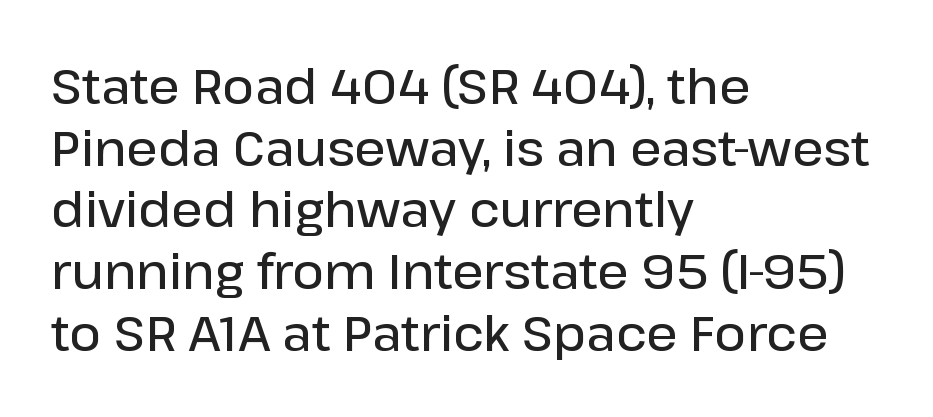
The image shows 49 px semibold sans-serif type, upright; set left-aligned, normal line spacing (1.26x), normal letter spacing, not underlined; low stroke contrast and a medium x-height.
